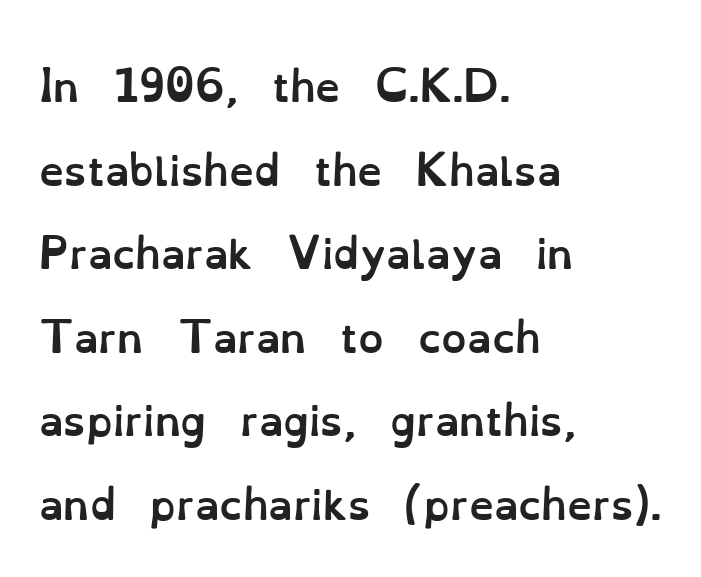
Only glyphs here, with clear space below each row. In terms of posture, this sample is upright. Think of a printed novel: that variable character pitch is what you see here. Compared with typical body copy, the letter spacing here is the same.
